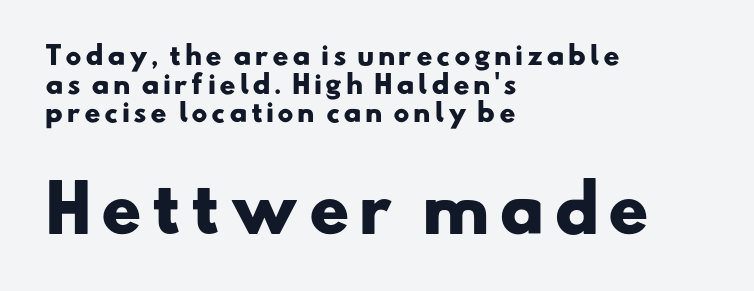
The image shows 63 px heavy, wide sans-serif type; set left-aligned, tight line spacing (1.15x), not underlined; the second (bottom) block is 2.52x larger; low stroke contrast and a small x-height.
